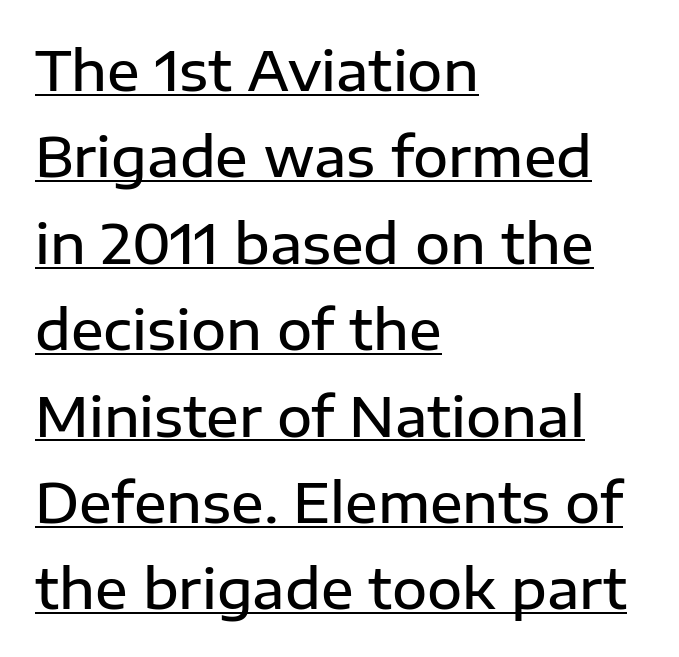
Q: Is the text bold? A: Semi-bold.
Q: Is the text italic (slanted)? A: No, it is upright.
Q: Is the typeface a serif or a sans-serif typeface? A: Sans-serif.
Q: Is the text underlined? A: Yes.
Q: How is the paragraph aligned? A: Left-aligned.
Q: Is the spacing between letters normal or unusually wide? A: Normal.
Q: Is the spacing between lines tight, normal or loose? A: Normal.
Q: Width (condensed, normal, or wide)? A: Normal.
Q: Stroke contrast? A: Low.
Q: x-height? A: Medium.
Q: Monospaced? A: No.
